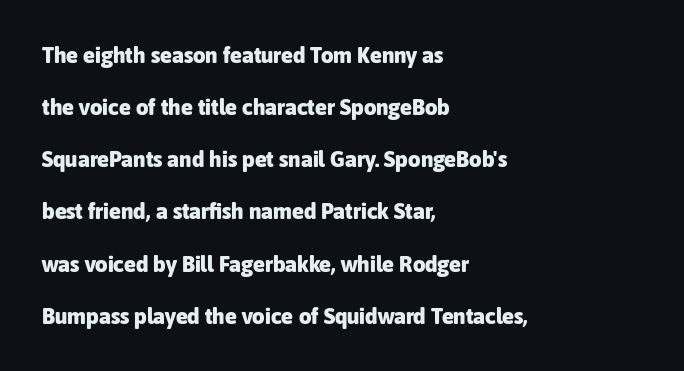
The image shows 22 px bold type, upright; set left-aligned, loose line spacing (2.37x), normal letter spacing, not underlined.
